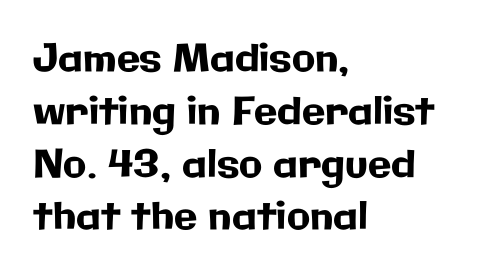
The passage is arranged the way most books set body copy — flush left. You could not count columns in this text — the font is proportionally spaced. This sample uses plain, unmodified letter spacing. The font's upright variant was chosen for this text.
